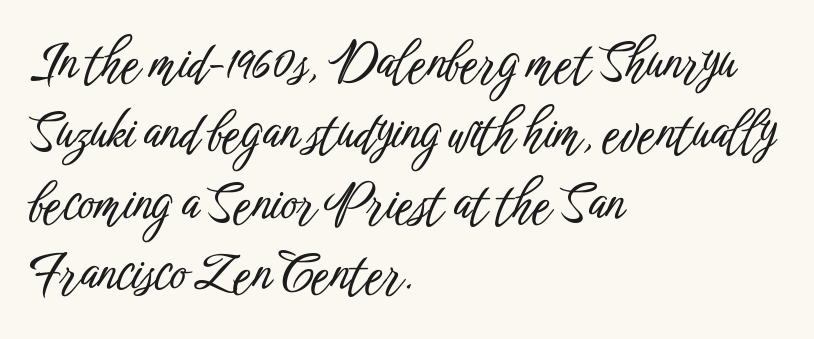
Are there feet on the stems? There aren't — it's a sans. Any mark beneath the type? The region is blank. Do the characters align in a grid? No, the font is proportional. Inter-character spacing is left at the font's built-in metrics.
